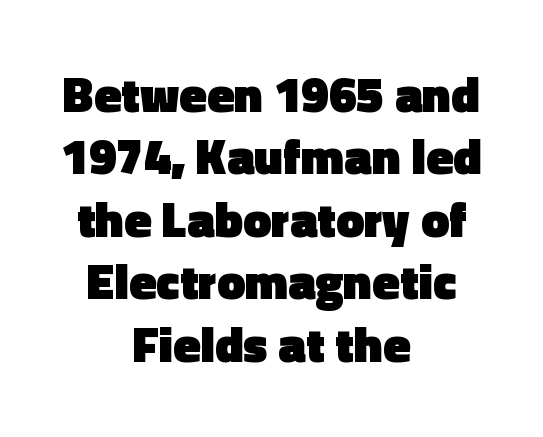
{"serif": "no", "italic": "no", "bold": "yes", "weight": "heavy", "width": "normal", "x_height": "medium", "monospaced": "no", "underline": "no", "align": "center", "line_spacing": "normal", "line_spacing_ratio": 1.25, "letter_spacing": "normal", "letter_spacing_em": 0.0, "glyph_px": 50}
